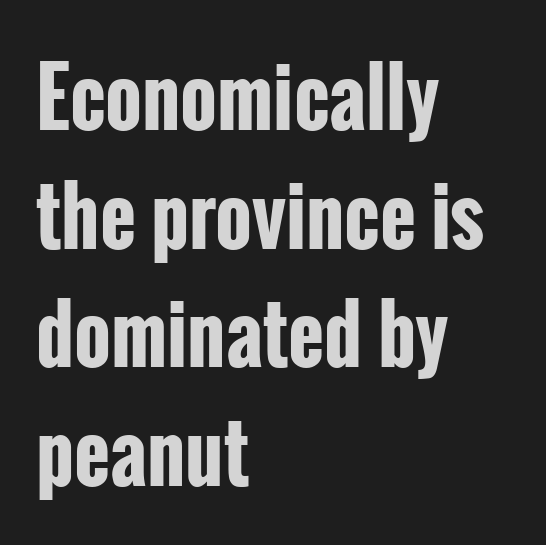
Q: Is the text bold? A: Yes.
Q: Is the text italic (slanted)? A: No, it is upright.
Q: Is the typeface a serif or a sans-serif typeface? A: Sans-serif.
Q: Is the text underlined? A: No.
Q: How is the paragraph aligned? A: Left-aligned.
Q: Is the spacing between letters normal or unusually wide? A: Normal.
Q: Is the spacing between lines tight, normal or loose? A: Normal.
Q: Width (condensed, normal, or wide)? A: Condensed.
Q: Stroke contrast? A: Low.
Q: x-height? A: Medium.
Q: Monospaced? A: No.
